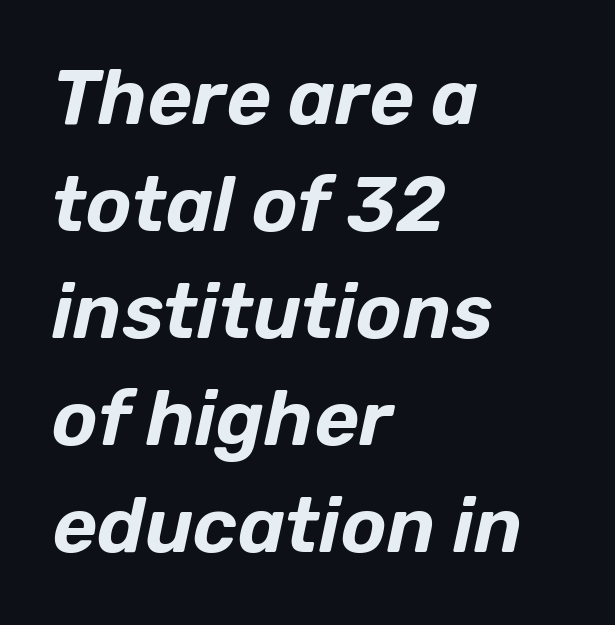
The image shows 77 px text type, italic (leaning right); set left-aligned, normal line spacing (1.39x), normal letter spacing, not underlined; low stroke contrast and a medium x-height.
